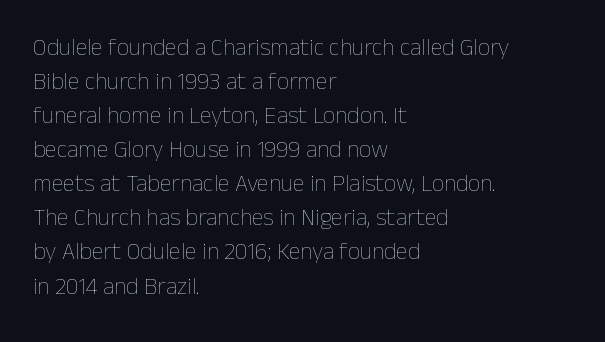
Q: Is the text bold? A: No.
Q: Is the text italic (slanted)? A: No, it is upright.
Q: Is the text underlined? A: No.
Q: How is the paragraph aligned? A: Left-aligned.
Q: Is the spacing between letters normal or unusually wide? A: Normal.
Q: Is the spacing between lines tight, normal or loose? A: Normal.
